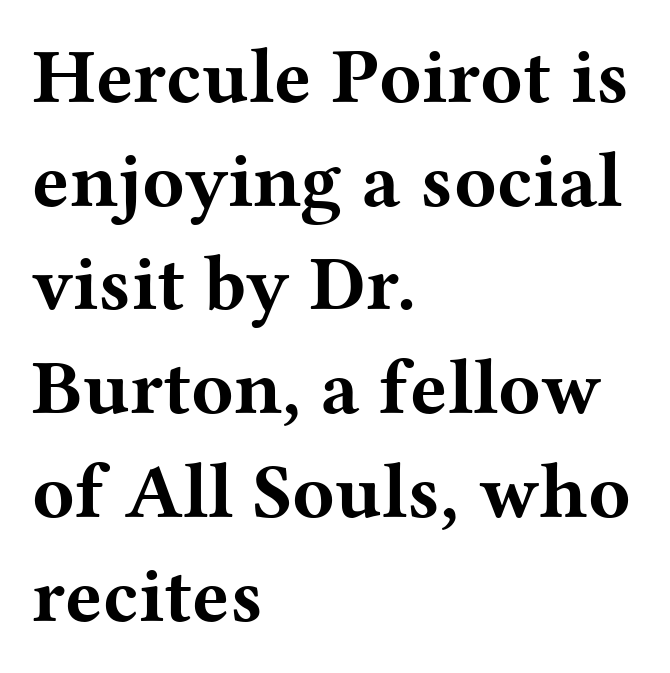
The space directly below the letters is spotless. Standard letterfit; no display-style spreading of the glyphs. A dark, heavy texture on the line: the type is bold. This rendering uses left alignment, leaving the right contour irregular. A typesetter would call this proportional, since set widths differ per character.
